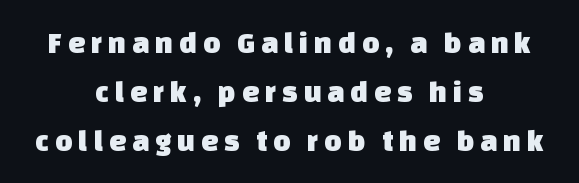
Q: Is the typeface a serif or a sans-serif typeface? A: Sans-serif.
Q: Is the text underlined? A: No.
Q: How is the paragraph aligned? A: Centered.
Q: Is the spacing between letters normal or unusually wide? A: Unusually wide.
Q: Is the spacing between lines tight, normal or loose? A: Normal.
Q: Width (condensed, normal, or wide)? A: Normal.
Q: Stroke contrast? A: Low.
Q: x-height? A: Large.
Q: Monospaced? A: No.
